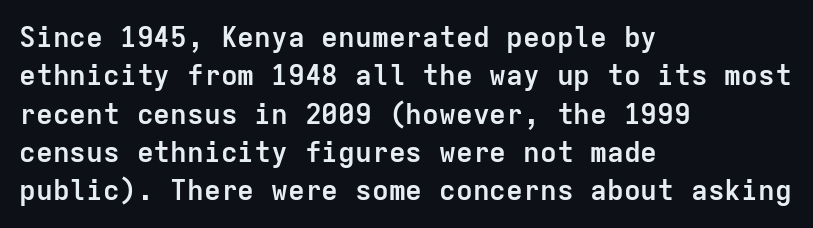
{"serif": "no", "italic": "no", "bold": "yes", "weight": "semibold", "width": "normal", "stroke_contrast": "low", "x_height": "medium", "monospaced": "yes", "underline": "no", "align": "left", "line_spacing": "normal", "line_spacing_ratio": 1.37, "letter_spacing": "normal", "letter_spacing_em": 0.0, "glyph_px": 28}
